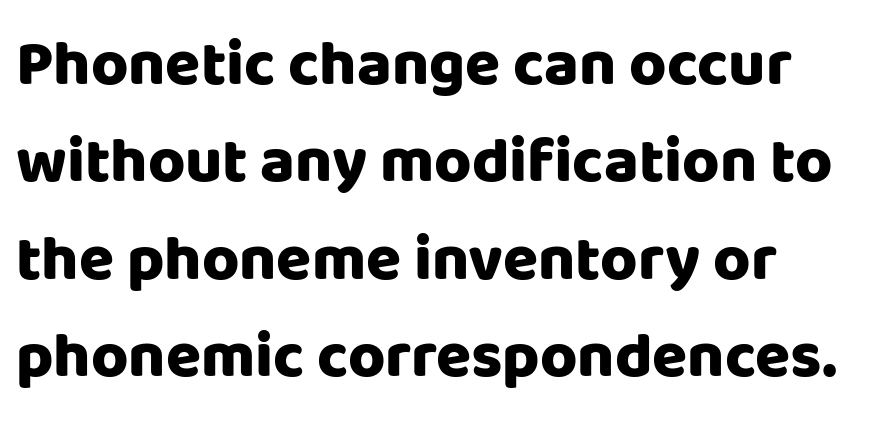
The image shows 64 px heavy sans-serif type, upright; set normal line spacing (1.52x), normal letter spacing, not underlined; low stroke contrast and a large x-height.
